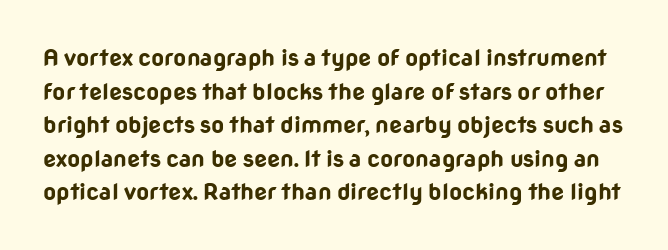
Q: Is the text bold? A: Yes.
Q: Is the text italic (slanted)? A: No, it is upright.
Q: Is the text underlined? A: No.
Q: Is the spacing between letters normal or unusually wide? A: Normal.
Q: Is the spacing between lines tight, normal or loose? A: Normal.
